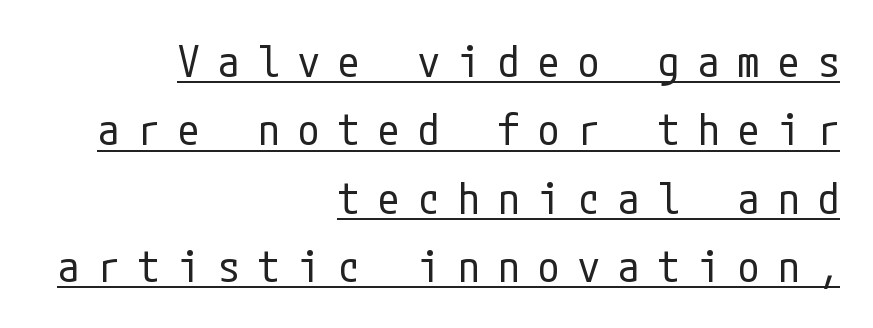
Q: Is the text bold? A: No.
Q: Is the text italic (slanted)? A: No, it is upright.
Q: Is the typeface a serif or a sans-serif typeface? A: Sans-serif.
Q: Is the text underlined? A: Yes.
Q: How is the paragraph aligned? A: Right-aligned.
Q: Is the spacing between letters normal or unusually wide? A: Unusually wide.
Q: Is the spacing between lines tight, normal or loose? A: Normal.
Q: Width (condensed, normal, or wide)? A: Condensed.
Q: Stroke contrast? A: Low.
Q: x-height? A: Medium.
